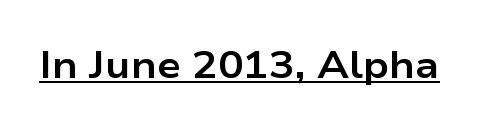
Q: Is the text bold? A: Yes.
Q: Is the text italic (slanted)? A: No, it is upright.
Q: Is the typeface a serif or a sans-serif typeface? A: Sans-serif.
Q: Is the text underlined? A: Yes.
Q: Is the spacing between letters normal or unusually wide? A: Normal.
Q: Width (condensed, normal, or wide)? A: Wide.
Q: Stroke contrast? A: Low.
Q: x-height? A: Medium.
Q: Monospaced? A: No.
